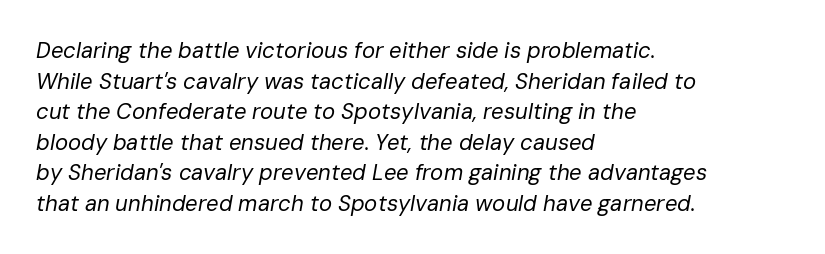
{"italic": "yes", "lean": "right", "slant_degrees": 10, "bold": "no", "underline": "no", "align": "left", "line_spacing": "normal", "line_spacing_ratio": 1.39, "letter_spacing": "normal", "letter_spacing_em": 0.0, "glyph_px": 22}
